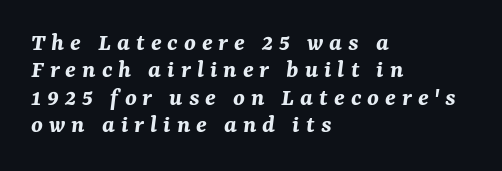
{"italic": "yes", "lean": "right", "slant_degrees": 7, "bold": "yes", "underline": "no", "align": "left", "line_spacing": "tight", "line_spacing_ratio": 1.05, "letter_spacing": "wide", "letter_spacing_em": 0.23, "glyph_px": 26}
